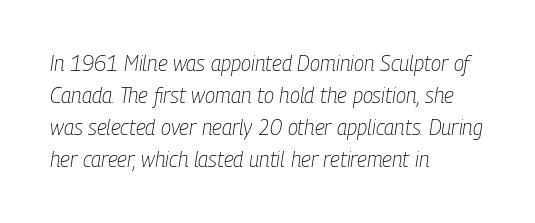
{"italic": "yes", "lean": "right", "slant_degrees": 9, "bold": "no", "underline": "no", "align": "left", "line_spacing": "normal", "line_spacing_ratio": 1.53, "letter_spacing": "normal", "letter_spacing_em": 0.0, "glyph_px": 21}
